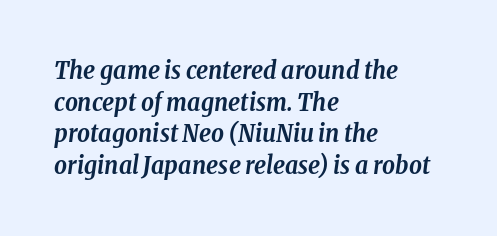
The letters are slanted; this is an italic face. These lines sit exactly where default settings would place them. This sample is left-justified, so line endings fall wherever the words run out. Pretty heavy lettering here — definitely bold.
